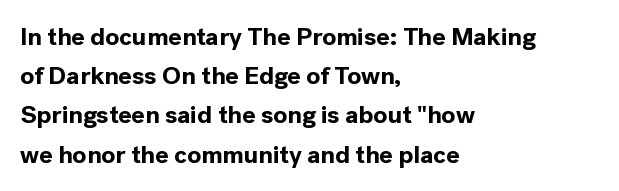
Q: Is the text bold? A: Yes.
Q: Is the text italic (slanted)? A: No, it is upright.
Q: Is the text underlined? A: No.
Q: How is the paragraph aligned? A: Left-aligned.
Q: Is the spacing between letters normal or unusually wide? A: Normal.
Q: Is the spacing between lines tight, normal or loose? A: Normal.
